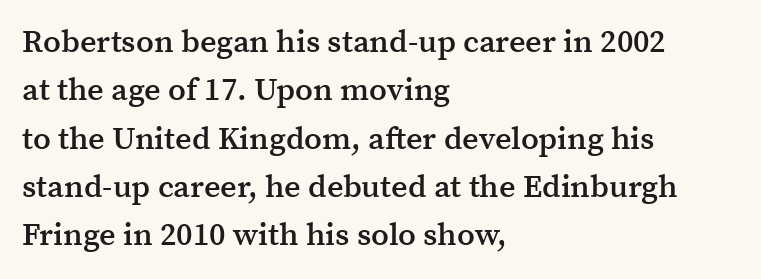
Q: Is the text bold? A: Semi-bold.
Q: Is the text italic (slanted)? A: No, it is upright.
Q: Is the typeface a serif or a sans-serif typeface? A: Serif.
Q: Is the text underlined? A: No.
Q: How is the paragraph aligned? A: Left-aligned.
Q: Is the spacing between letters normal or unusually wide? A: Normal.
Q: Is the spacing between lines tight, normal or loose? A: Normal.
Q: Width (condensed, normal, or wide)? A: Normal.
Q: Stroke contrast? A: Medium.
Q: x-height? A: Medium.
Q: Monospaced? A: No.
